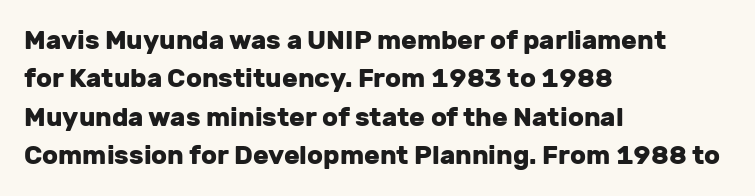
A typesetter would mark this as roman, not italic. Rule under the text: the space is simply empty. Layout note: lines flush left. The designer left line spacing at the default. What weight is shown? A full bold with thick strokes. This sample uses plain, unmodified letter spacing.
